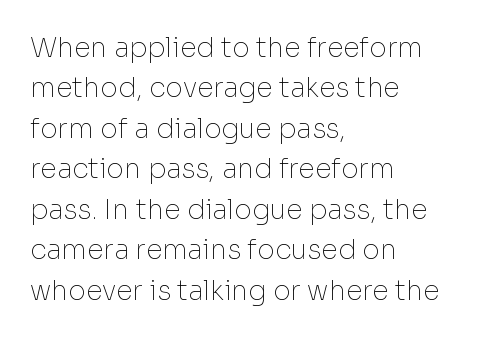
Q: Is the text bold? A: No.
Q: Is the text italic (slanted)? A: No, it is upright.
Q: Is the text underlined? A: No.
Q: How is the paragraph aligned? A: Left-aligned.
Q: Is the spacing between letters normal or unusually wide? A: Normal.
Q: Is the spacing between lines tight, normal or loose? A: Normal.
